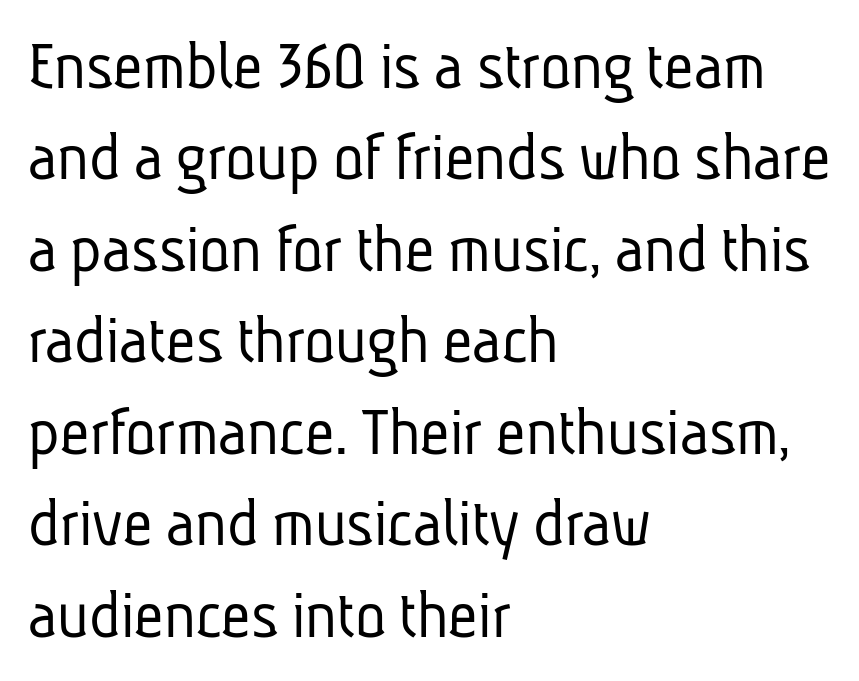
{"serif": "no", "bold": "no", "weight": "light", "width": "condensed", "stroke_contrast": "low", "x_height": "medium", "monospaced": "no", "underline": "no", "align": "left", "line_spacing": "normal", "line_spacing_ratio": 1.27, "letter_spacing": "normal", "letter_spacing_em": 0.0, "glyph_px": 72}
